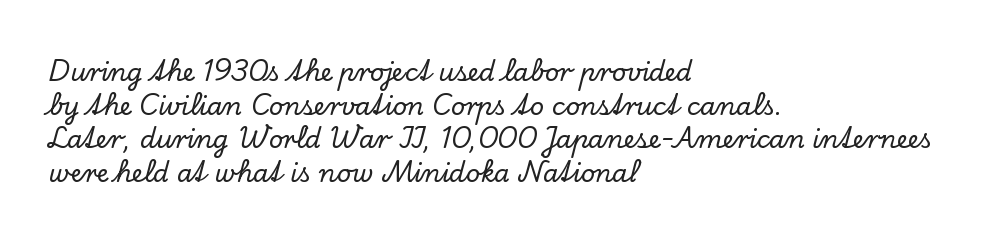
Q: Is the text italic (slanted)? A: Yes.
Q: Is the text underlined? A: No.
Q: How is the paragraph aligned? A: Left-aligned.
Q: Is the spacing between letters normal or unusually wide? A: Normal.
Q: Is the spacing between lines tight, normal or loose? A: Normal.
